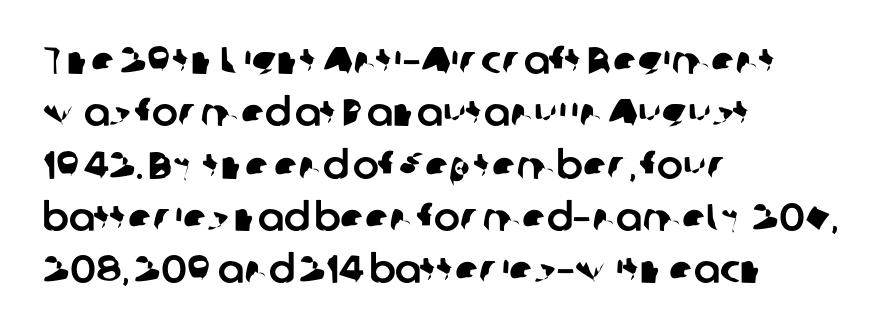
{"serif": "no", "width": "normal", "stroke_contrast": "low", "x_height": "medium", "monospaced": "no", "underline": "no", "align": "left", "line_spacing": "normal", "line_spacing_ratio": 1.34, "letter_spacing": "normal", "letter_spacing_em": 0.0, "glyph_px": 39}
